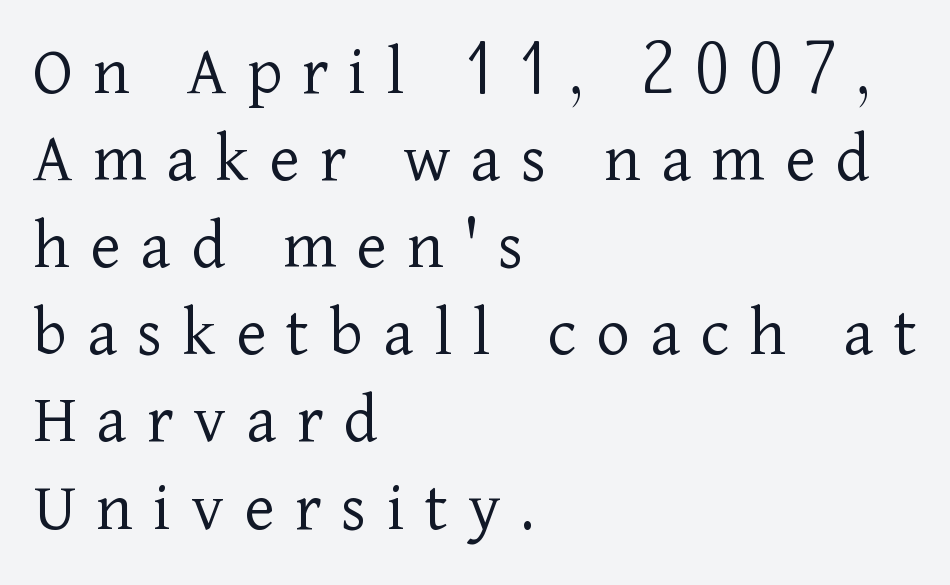
Beneath every word, the page is bare. Words appear elongated and porous because spacing is wide. The font family rendered here belongs to the serif group. Ordinary non-slanted type is in use. The passage is arranged the way most books set body copy — flush left. A light-to-regular cut is what we see here.
